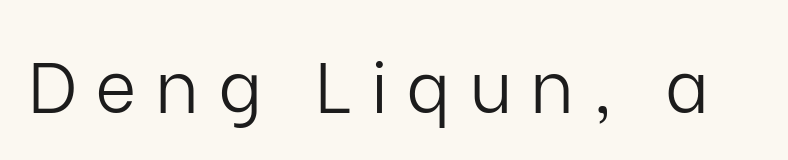
Unmarked baselines from the first word to the last. Every character sits straight up, as roman type does. Is the type heavy? It reads as light-to-regular instead. Do the characters align in a grid? No, the font is proportional.
